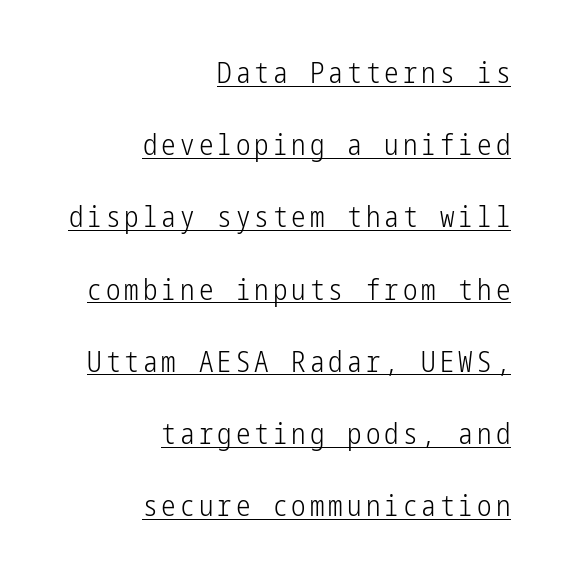
Stems and bowls with no extra thickness — not bold. This is the regular roman posture of the typeface. Type style note: lacks serifs. In terms of leading, this rendering errs on the spacious side. The typesetter has applied underlining to the passage shown.
